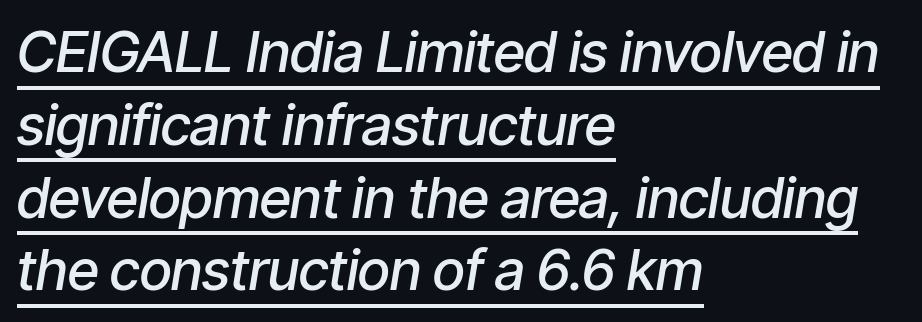
The image shows 56 px semibold, condensed type, italic (leaning right); set left-aligned, normal line spacing (1.3x), normal letter spacing, underlined; low stroke contrast and a medium x-height.
